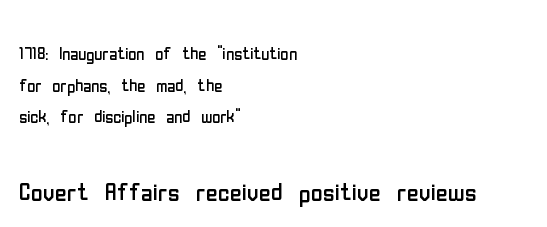
{"serif": "no", "italic": "no", "bold": "no", "weight": "regular", "width": "condensed", "stroke_contrast": "low", "x_height": "medium", "monospaced": "no", "underline": "no", "align": "left", "line_spacing": "normal", "line_spacing_ratio": 1.44, "letter_spacing": "normal", "letter_spacing_em": 0.0, "larger_block": "second", "size_ratio": 1.5, "glyph_px": 33}
